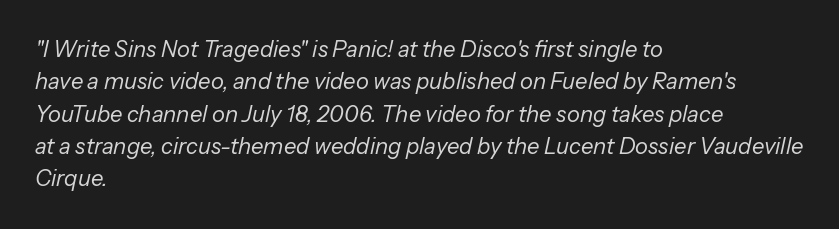
You could call the tracking neutral — neither tight nor loose. The glyphs are unaccompanied by any horizontal stroke below them. The weight tops out at a normal text grade. Looking at the ascenders, they clearly lean. The vertical gap from one line to the next is medium. Which margin do the lines hug? The left one — the right edge is uneven.
